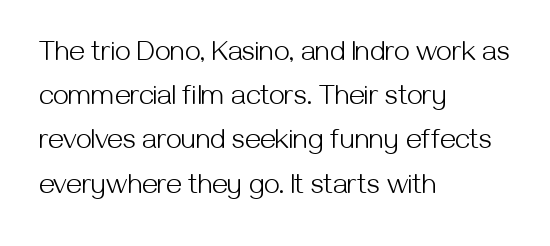
The glyphs in this specimen are sans serif. Caption: face not bold, strokes unweighted. A typesetter would call this proportional, since set widths differ per character. Words float on clear page, feet unadorned.
